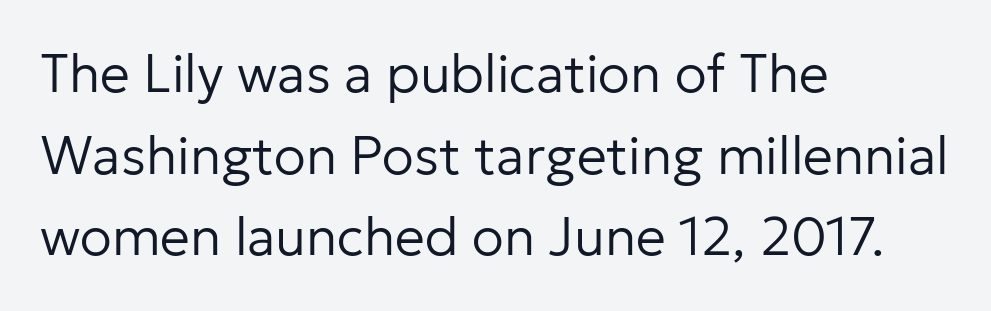
Only glyphs here, with clear space below each row. Type style note: lacks serifs. Where is the straight margin? On the left. Is this a fixed-width face? No — the glyphs have proportional, varying widths.
